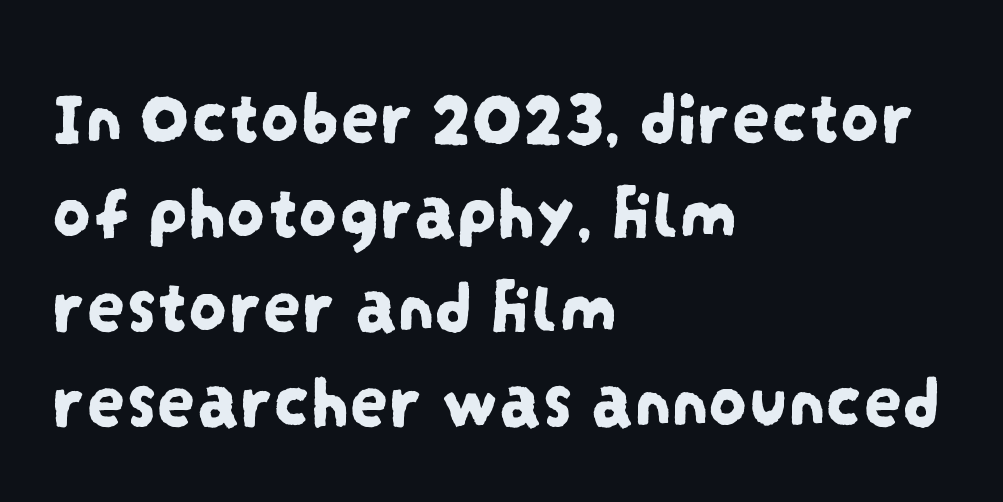
In terms of letterform style, serifs are entirely absent. Check under the words: just untouched page. Here the designer chose a conventional face with non-uniform glyph widths. The lines are quadded left. The type is set solid horizontally, with unmodified tracking.
